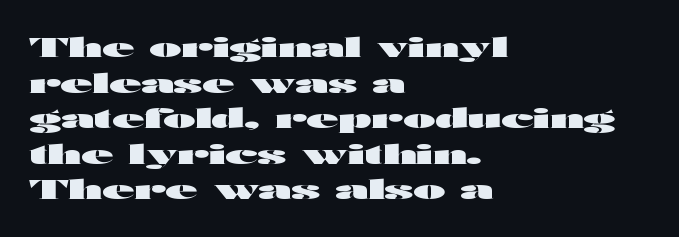
The image shows 26 px bold type, upright; set left-aligned, normal line spacing (1.37x), normal letter spacing, not underlined.
